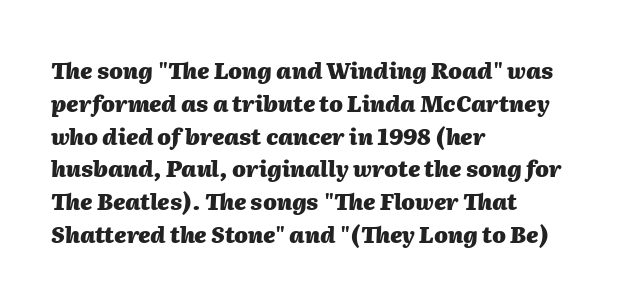
{"italic": "yes", "lean": "right", "slant_degrees": 2, "bold": "yes", "underline": "no", "align": "left", "line_spacing": "normal", "line_spacing_ratio": 1.49, "letter_spacing": "normal", "letter_spacing_em": 0.0, "glyph_px": 22}
